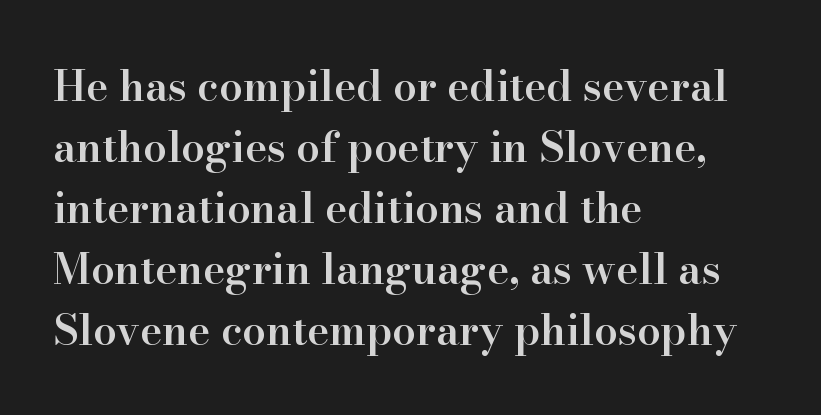
The image shows 42 px semibold serif type, upright; set left-aligned, normal line spacing (1.45x), normal letter spacing, not underlined; high stroke contrast and a small x-height.
